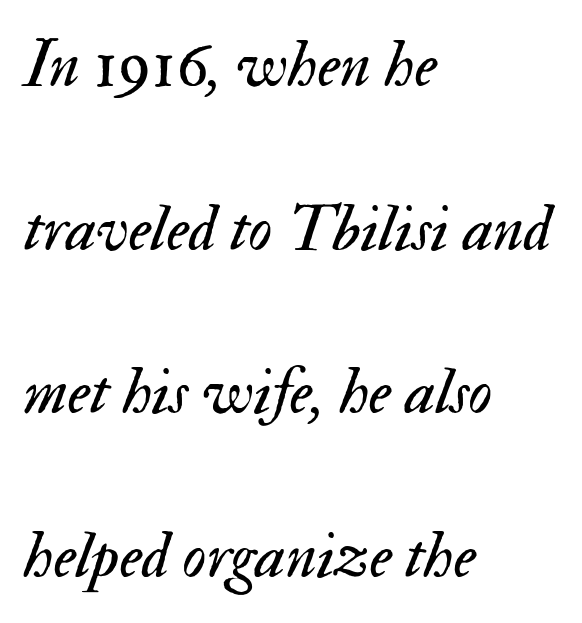
The image shows 66 px regular-weight type, italic (leaning right); set left-aligned, loose line spacing (2.48x), normal letter spacing, not underlined; medium stroke contrast and a small x-height.
